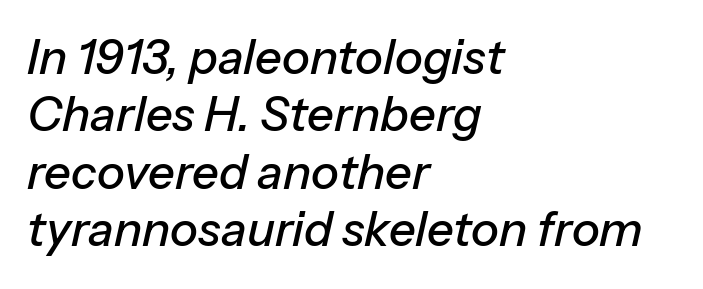
The foot of each line stays bare and open. Each letter keeps its own natural width here, so spacing adapts to shape. A classic flush-left, rag-right setting is used for this passage. Designer's note — italics engaged. Is the letter spacing exaggerated? No — it looks like the ordinary default.
